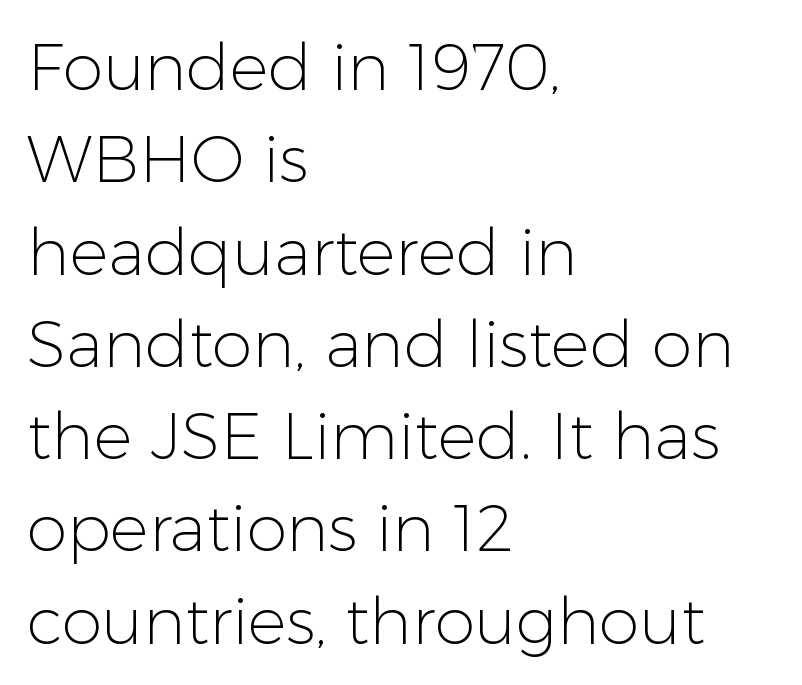
The passage shown is not underscored anywhere. To sum up the face: it is a sans, with no serifs. Note the varied advance widths — an 'i' is clearly narrower than an 'm'. The letters stand upright; this is a roman face. Nothing unusual about the tracking: characters are spaced as the font intends. The typesetting does not lean heavy: it is not bold.
